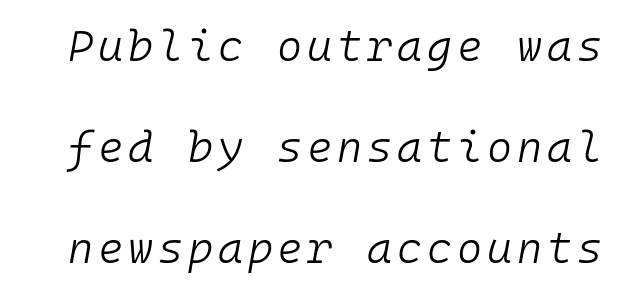
The image shows 43 px light type, italic (leaning right), monospaced; set loose line spacing (2.35x), not underlined; low stroke contrast and a medium x-height.
